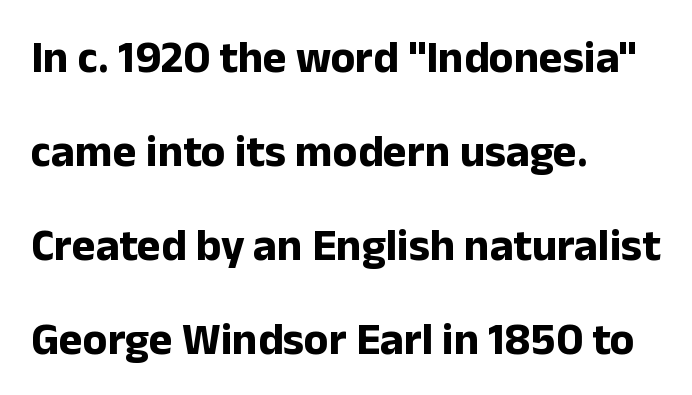
Q: Is the text bold? A: Yes.
Q: Is the text italic (slanted)? A: No, it is upright.
Q: Is the typeface a serif or a sans-serif typeface? A: Sans-serif.
Q: Is the text underlined? A: No.
Q: How is the paragraph aligned? A: Left-aligned.
Q: Is the spacing between letters normal or unusually wide? A: Normal.
Q: Is the spacing between lines tight, normal or loose? A: Loose.
Q: Width (condensed, normal, or wide)? A: Normal.
Q: Stroke contrast? A: Low.
Q: x-height? A: Medium.
Q: Monospaced? A: No.
